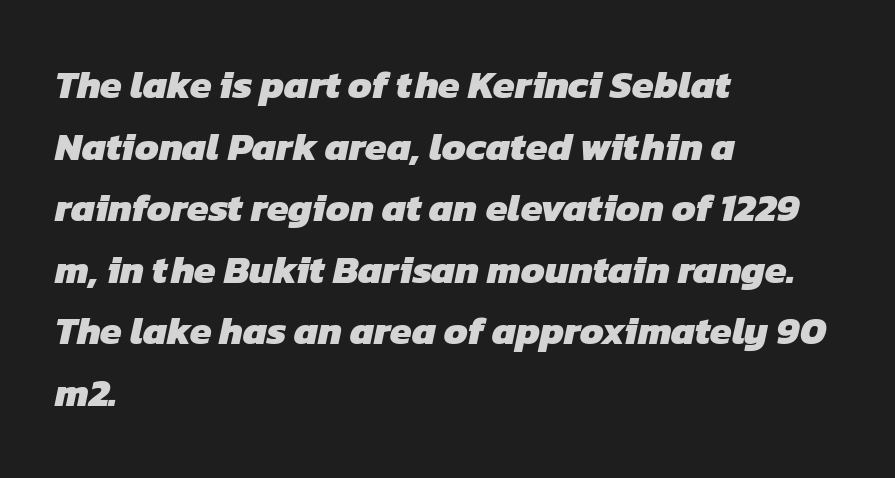
Any mark beneath the type? The region is blank. Is this a fixed-width face? No — the glyphs have proportional, varying widths. If you drew a ruler down the left edge, every line would touch it. The text was rendered using a sans face with plain stroke endings. The vertical gap from one line to the next is medium. Chunky letters — that's bold for sure.
